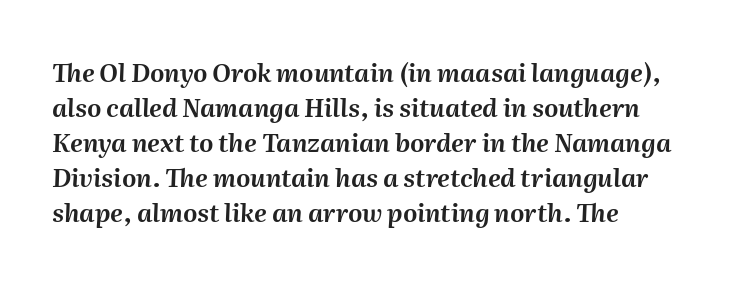
Each row of text sits above clean, open space. Line starts are locked; line ends wander. The glyphs look as if they've been sheared to an angle. Compared with typical body copy, the letter spacing here is the same. Summary of vertical rhythm: regular, with standard interline spacing.
